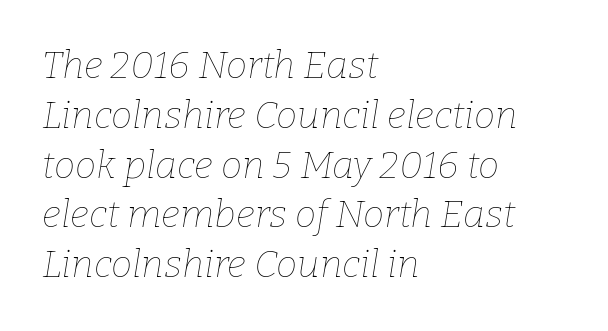
Q: Is the text bold? A: No.
Q: Is the text italic (slanted)? A: Yes, it leans right by about 9 degrees.
Q: Is the text underlined? A: No.
Q: How is the paragraph aligned? A: Left-aligned.
Q: Is the spacing between letters normal or unusually wide? A: Normal.
Q: Is the spacing between lines tight, normal or loose? A: Normal.
Q: Width (condensed, normal, or wide)? A: Normal.
Q: Stroke contrast? A: Low.
Q: x-height? A: Medium.
Q: Monospaced? A: No.
